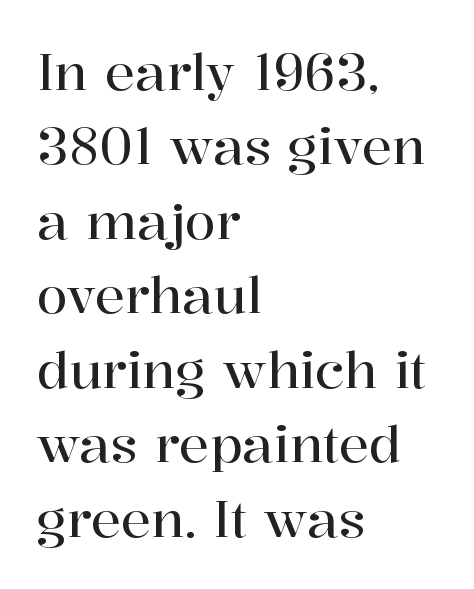
The image shows 50 px serif type, upright; set left-aligned, normal line spacing (1.49x), normal letter spacing, not underlined; high stroke contrast and a medium x-height.
